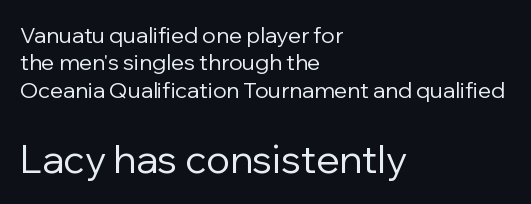
No italicization has been applied; the sample stays upright. The passage shown is not bold in any degree. The passage is arranged the way most books set body copy — flush left. No word sits above an underline.
